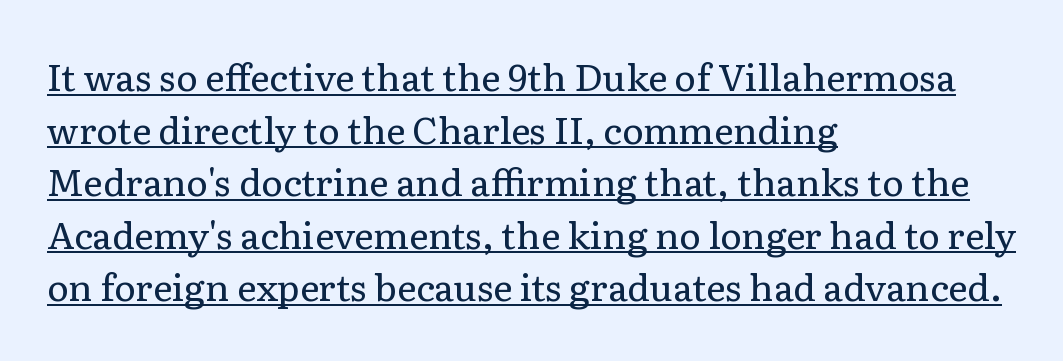
Q: Is the text bold? A: No.
Q: Is the text italic (slanted)? A: No, it is upright.
Q: Is the typeface a serif or a sans-serif typeface? A: Serif.
Q: Is the text underlined? A: Yes.
Q: How is the paragraph aligned? A: Left-aligned.
Q: Is the spacing between letters normal or unusually wide? A: Normal.
Q: Is the spacing between lines tight, normal or loose? A: Normal.
Q: Width (condensed, normal, or wide)? A: Normal.
Q: Stroke contrast? A: Low.
Q: x-height? A: Medium.
Q: Monospaced? A: No.
